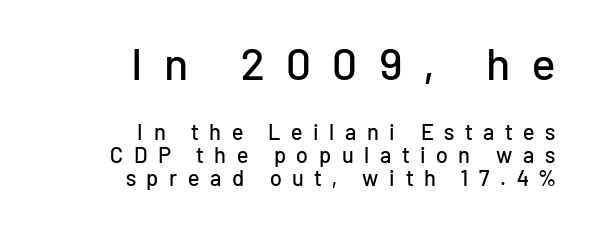
Notice how the stems are strictly vertical — no italics here. Font category for this specimen: sans-serif. If you drew a ruler down the right edge, every line would touch it. You could only call the tracking loose — the letters float apart. The first block has been scaled up relative to the second.
